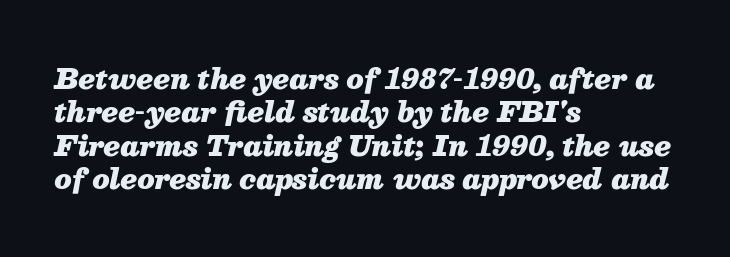
Q: Is the text bold? A: Yes.
Q: Is the text italic (slanted)? A: Yes, it leans right by about 13 degrees.
Q: Is the text underlined? A: No.
Q: How is the paragraph aligned? A: Left-aligned.
Q: Is the spacing between letters normal or unusually wide? A: Normal.
